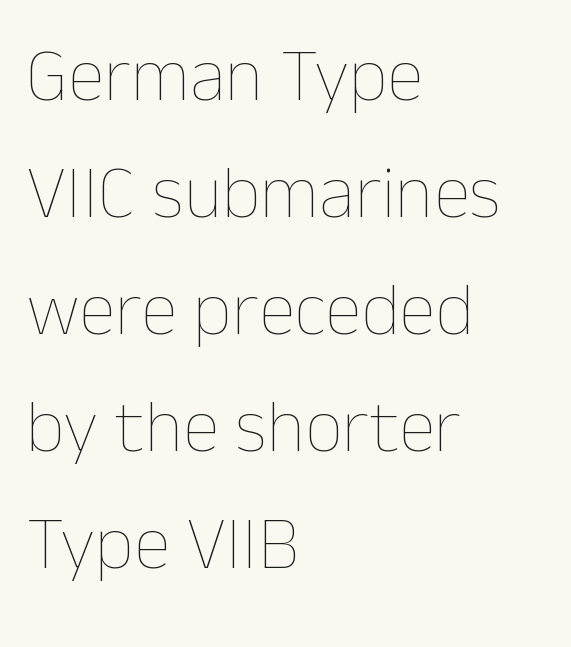
The image shows 75 px thin type, upright; set left-aligned, normal line spacing (1.56x), normal letter spacing, not underlined; low stroke contrast and a medium x-height.
